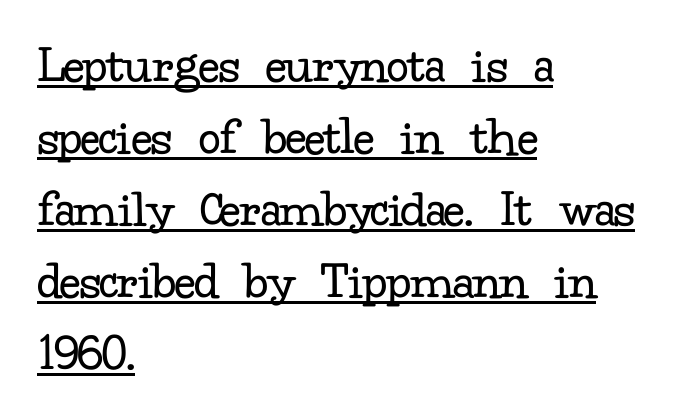
The image shows 55 px regular-weight serif type, upright; set left-aligned, normal line spacing (1.31x), normal letter spacing, underlined; low stroke contrast and a small x-height.
